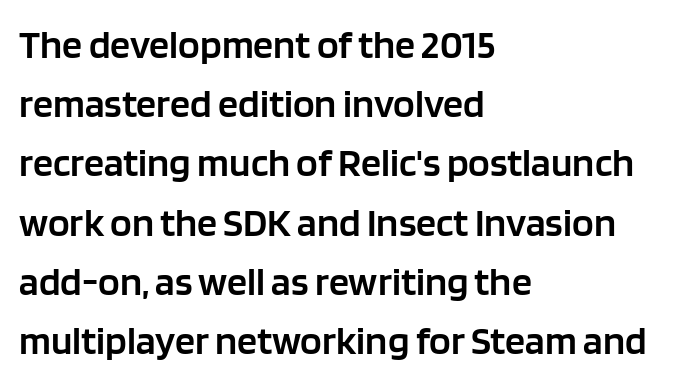
Q: Is the text bold? A: Semi-bold.
Q: Is the text italic (slanted)? A: No, it is upright.
Q: Is the typeface a serif or a sans-serif typeface? A: Sans-serif.
Q: Is the text underlined? A: No.
Q: How is the paragraph aligned? A: Left-aligned.
Q: Is the spacing between letters normal or unusually wide? A: Normal.
Q: Is the spacing between lines tight, normal or loose? A: Normal.
Q: Width (condensed, normal, or wide)? A: Normal.
Q: Stroke contrast? A: Low.
Q: x-height? A: Large.
Q: Monospaced? A: No.
